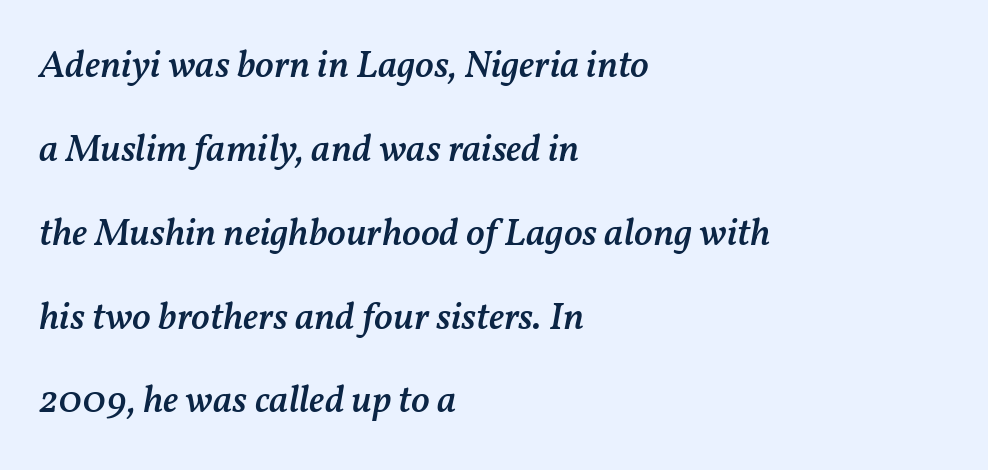
Do the characters align in a grid? No, the font is proportional. Heft: intermediate — a semibold. Just letters on the line, the space beneath them empty. Caption: standard tracking, unaltered.
